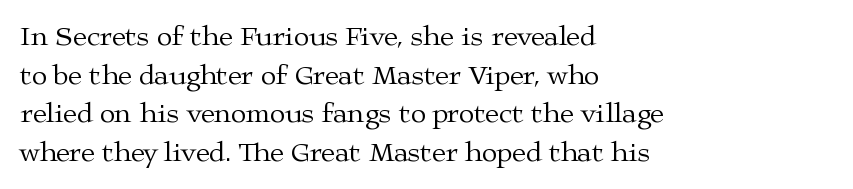
You could not count columns in this text — the font is proportionally spaced. In CSS terms this would be text-align: left. Weight: not bold — regular or lighter. Words float on clear page, feet unadorned. The face used here is rendered with its standard letterfit.
